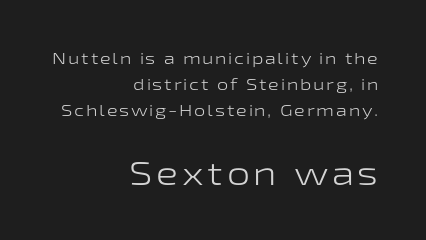
Notice how the stems are strictly vertical — no italics here. Stem width sits at or under what a default text font uses. Typographically, this falls in the sans-serif category. A normal amount of white space separates one row of letters from the next. Two sizes are in play, and the larger belongs to the second block. This sample has the flowing, uneven cadence of proportional lettering.
